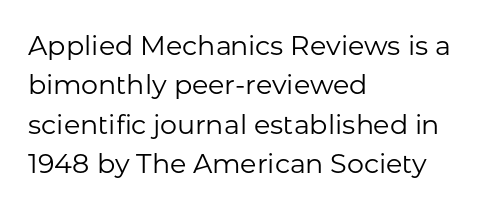
The image shows 27 px text type, upright; set left-aligned, normal line spacing (1.46x), normal letter spacing, not underlined.
